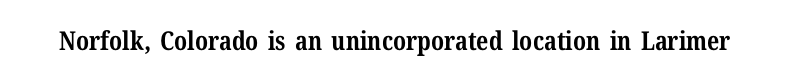
Only glyphs here, with clear space below each row. Rendered with straight, roman letterforms. The glyphs have the mass of a bold cut. Observe the ordinary spacing: letters are neighbours, not strangers.
